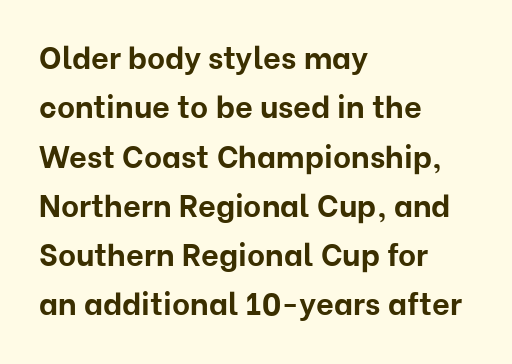
The image shows 31 px bold sans-serif type, upright; set left-aligned, normal line spacing (1.59x), normal letter spacing, not underlined; low stroke contrast and a medium x-height.
